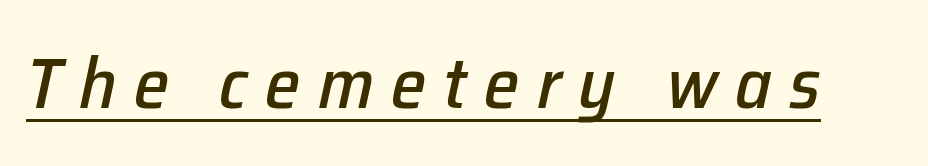
Q: Is the text italic (slanted)? A: Yes, it leans right by about 12 degrees.
Q: Is the text underlined? A: Yes.
Q: Is the spacing between letters normal or unusually wide? A: Unusually wide.
Q: Width (condensed, normal, or wide)? A: Normal.
Q: Stroke contrast? A: Low.
Q: x-height? A: Medium.
Q: Monospaced? A: No.
